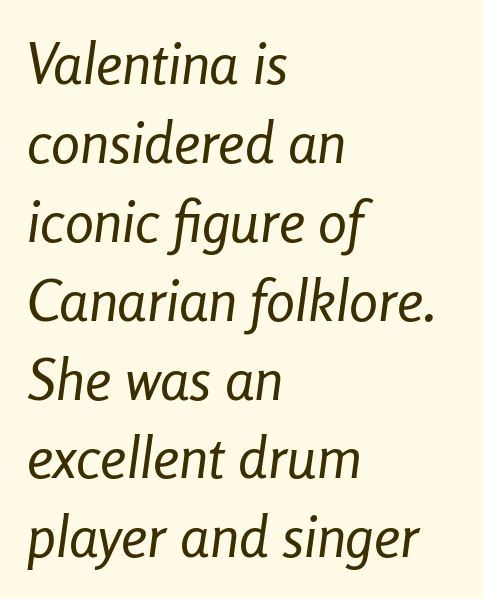
{"italic": "yes", "lean": "right", "slant_degrees": 8, "bold": "no", "weight": "regular", "width": "condensed", "stroke_contrast": "low", "x_height": "medium", "monospaced": "no", "underline": "no", "align": "left", "line_spacing": "normal", "line_spacing_ratio": 1.36, "letter_spacing": "normal", "letter_spacing_em": 0.0, "glyph_px": 58}
